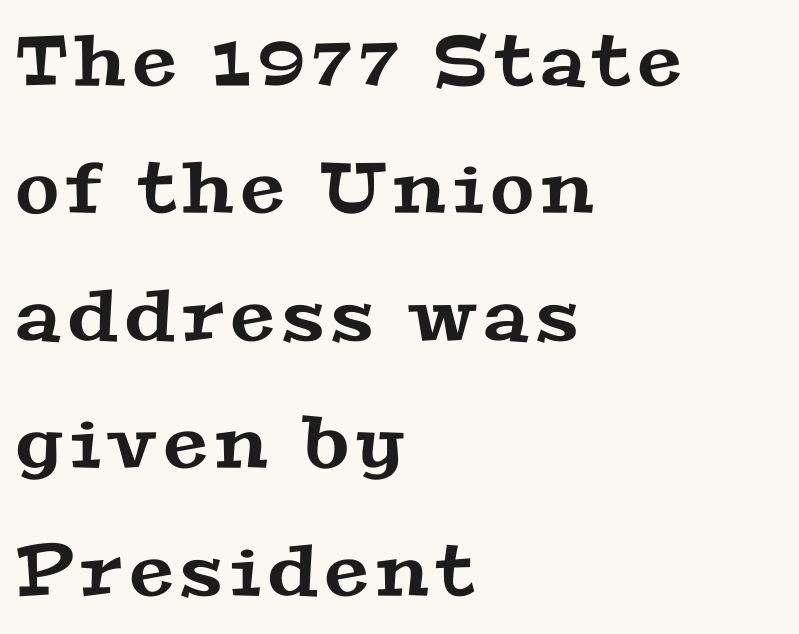
{"serif": "yes", "width": "wide", "stroke_contrast": "medium", "x_height": "medium", "monospaced": "no", "underline": "no", "align": "left", "line_spacing_ratio": 1.82, "glyph_px": 70}
